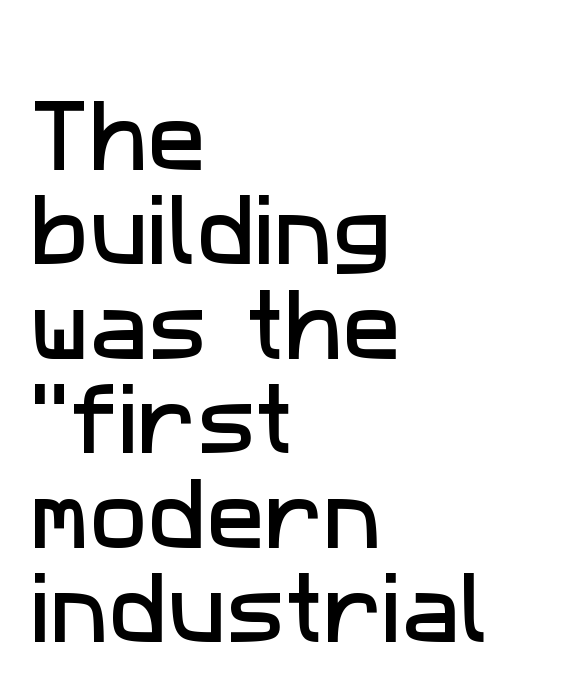
Q: Is the typeface a serif or a sans-serif typeface? A: Sans-serif.
Q: Is the text underlined? A: No.
Q: How is the paragraph aligned? A: Left-aligned.
Q: Is the spacing between letters normal or unusually wide? A: Normal.
Q: Width (condensed, normal, or wide)? A: Normal.
Q: Stroke contrast? A: Low.
Q: x-height? A: Medium.
Q: Monospaced? A: No.
